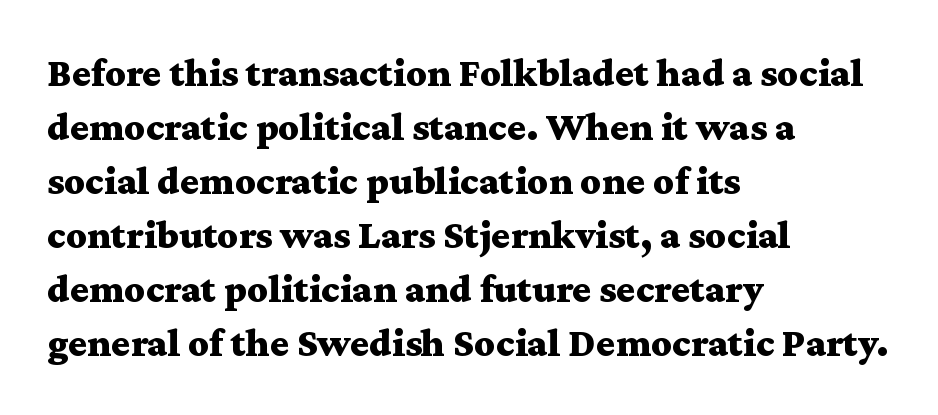
The image shows 40 px bold, wide serif type, upright; set left-aligned, normal line spacing (1.35x), normal letter spacing, not underlined; medium stroke contrast and a medium x-height.
